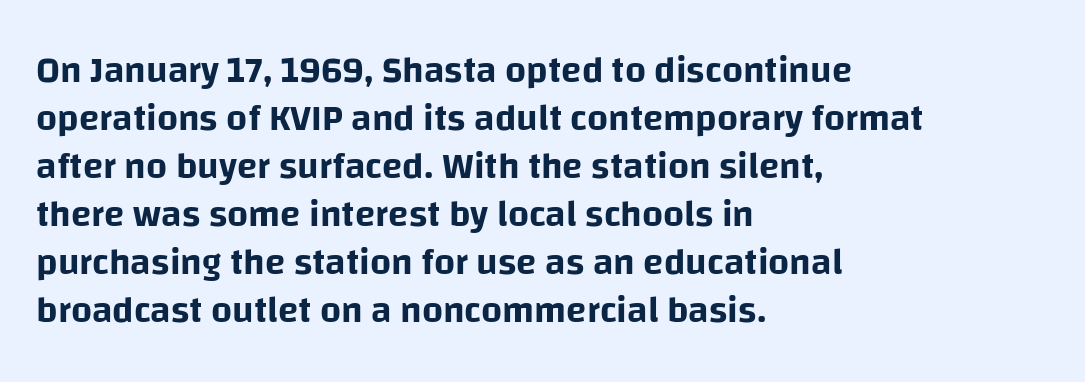
{"serif": "no", "italic": "no", "width": "normal", "stroke_contrast": "low", "x_height": "large", "monospaced": "no", "underline": "no", "align": "left", "line_spacing": "normal", "line_spacing_ratio": 1.3, "letter_spacing": "normal", "letter_spacing_em": 0.0, "glyph_px": 37}
